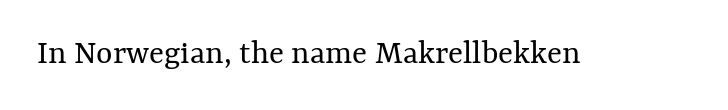
{"italic": "no", "bold": "no", "weight": "regular", "width": "normal", "stroke_contrast": "medium", "x_height": "medium", "monospaced": "no", "underline": "no", "letter_spacing": "normal", "letter_spacing_em": 0.0, "glyph_px": 35}
